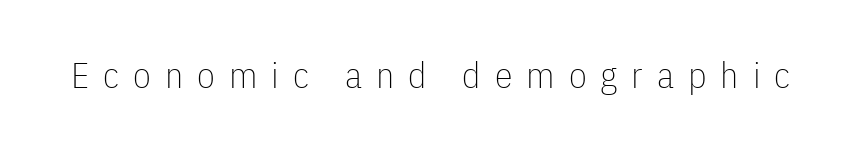
The letterforms sit at book weight or below. Rule under the text: the space is simply empty. This sample uses a sans-serif face. The passage shown has open, widely tracked lettering throughout. Each letter keeps its own natural width here, so spacing adapts to shape.
